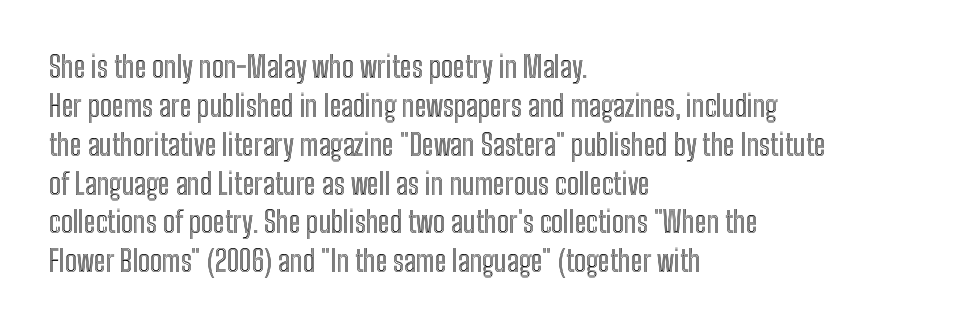
Q: Is the text italic (slanted)? A: No, it is upright.
Q: Is the text underlined? A: No.
Q: How is the paragraph aligned? A: Left-aligned.
Q: Is the spacing between letters normal or unusually wide? A: Normal.
Q: Is the spacing between lines tight, normal or loose? A: Normal.
Q: Width (condensed, normal, or wide)? A: Condensed.
Q: x-height? A: Medium.
Q: Monospaced? A: No.
